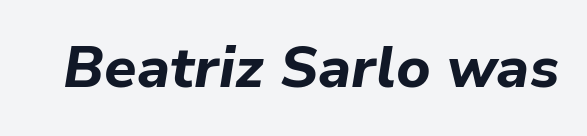
Q: Is the text bold? A: Yes.
Q: Is the text italic (slanted)? A: Yes, it leans right by about 9 degrees.
Q: Is the text underlined? A: No.
Q: Is the spacing between letters normal or unusually wide? A: Normal.
Q: Width (condensed, normal, or wide)? A: Normal.
Q: Stroke contrast? A: Low.
Q: x-height? A: Medium.
Q: Monospaced? A: No.
